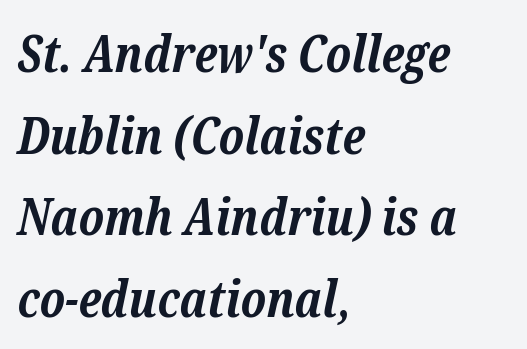
Q: Is the text bold? A: Yes.
Q: Is the text italic (slanted)? A: Yes, it leans right by about 12 degrees.
Q: Is the typeface a serif or a sans-serif typeface? A: Serif.
Q: Is the text underlined? A: No.
Q: How is the paragraph aligned? A: Left-aligned.
Q: Is the spacing between letters normal or unusually wide? A: Normal.
Q: Is the spacing between lines tight, normal or loose? A: Normal.
Q: Width (condensed, normal, or wide)? A: Normal.
Q: Stroke contrast? A: Low.
Q: x-height? A: Medium.
Q: Monospaced? A: No.
